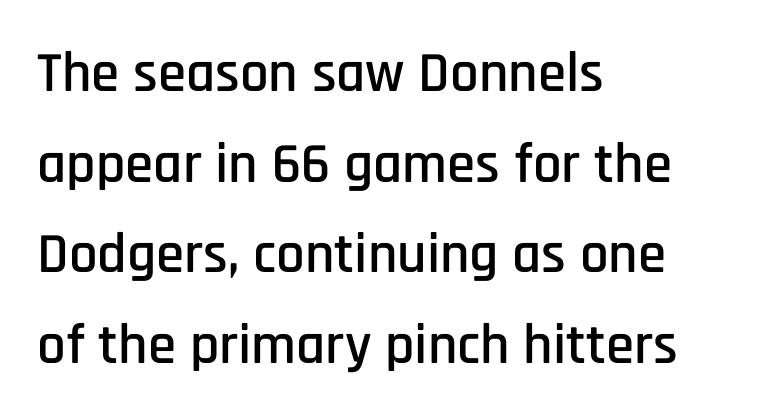
Grotesque or geometric, the face here clearly has no serifs. The designer left line spacing at the default. Beneath every word, the page is bare. The setting favours the left margin, as ordinary paragraphs usually do. Glyph-to-glyph distance matches everyday printed text.
